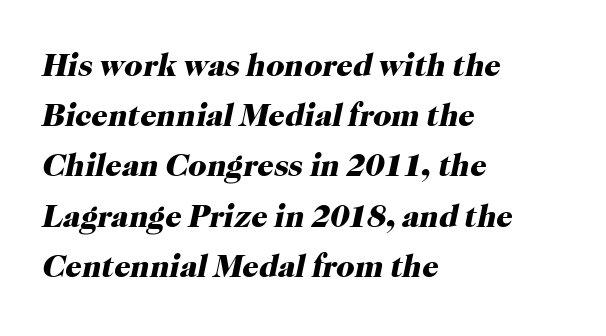
Q: Is the text bold? A: Yes.
Q: Is the text italic (slanted)? A: Yes, it leans right by about 12 degrees.
Q: Is the typeface a serif or a sans-serif typeface? A: Serif.
Q: Is the text underlined? A: No.
Q: How is the paragraph aligned? A: Left-aligned.
Q: Is the spacing between letters normal or unusually wide? A: Normal.
Q: Is the spacing between lines tight, normal or loose? A: Normal.
Q: Width (condensed, normal, or wide)? A: Normal.
Q: Stroke contrast? A: High.
Q: x-height? A: Medium.
Q: Monospaced? A: No.
